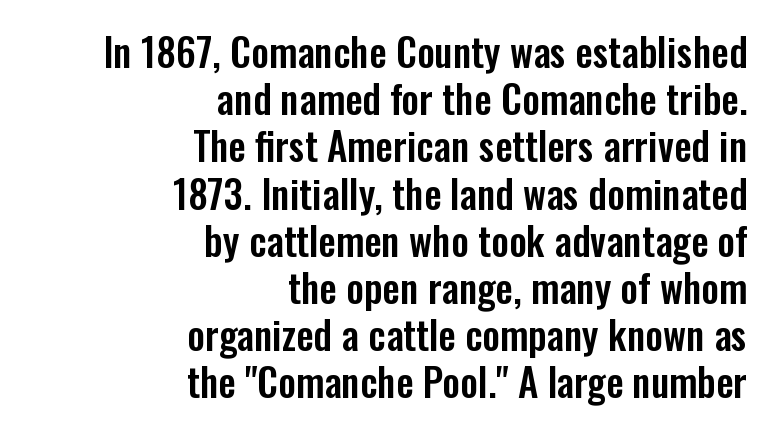
{"serif": "no", "italic": "no", "width": "condensed", "stroke_contrast": "low", "x_height": "medium", "monospaced": "no", "underline": "no", "align": "right", "line_spacing_ratio": 1.21, "letter_spacing": "normal", "letter_spacing_em": 0.0, "glyph_px": 39}
